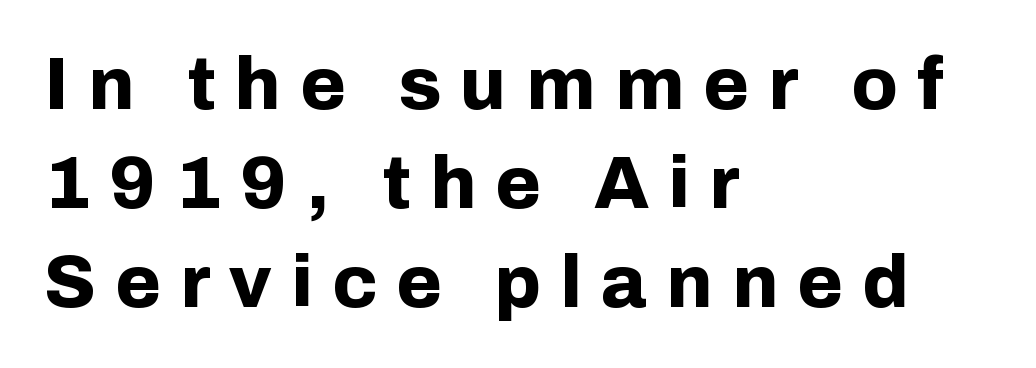
Letterform terminals end flat and unadorned throughout the passage. The strip under each line holds only bare page. Honestly, the row spacing looks completely unremarkable. A typesetter would call this heavily tracked-out type. Caption: multi-line text, flush left, ragged right.
